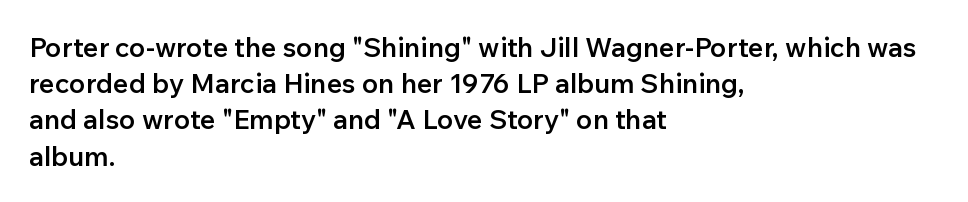
Nobody touched the tracking dial on this one. Its strokes are somewhat broadened, the hallmark of semibold type. Reading down the column, the eye jumps a familiar distance to each next line. Decoration check: the copy has no underline. The paragraph has a hard left edge and a soft right edge. Does the lettering tilt? It doesn't — this is upright.
